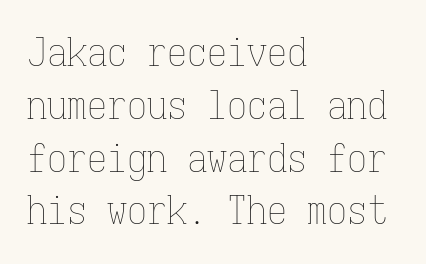
Q: Is the text bold? A: No.
Q: Is the text italic (slanted)? A: No, it is upright.
Q: Is the text underlined? A: No.
Q: How is the paragraph aligned? A: Left-aligned.
Q: Is the spacing between letters normal or unusually wide? A: Normal.
Q: Is the spacing between lines tight, normal or loose? A: Normal.
Q: Width (condensed, normal, or wide)? A: Condensed.
Q: Stroke contrast? A: Low.
Q: x-height? A: Medium.
Q: Monospaced? A: Yes.
